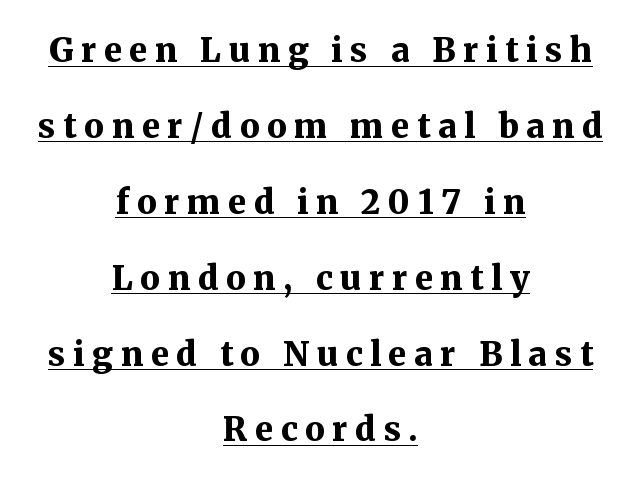
{"serif": "yes", "italic": "no", "bold": "yes", "weight": "bold", "width": "normal", "stroke_contrast": "medium", "x_height": "medium", "monospaced": "no", "underline": "yes", "align": "center", "line_spacing": "loose", "line_spacing_ratio": 2.3, "letter_spacing": "wide", "letter_spacing_em": 0.23, "glyph_px": 33}
